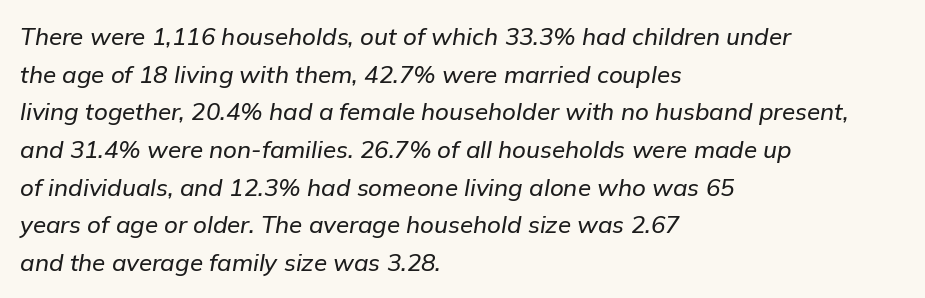
Q: Is the text italic (slanted)? A: Yes, it leans right by about 9 degrees.
Q: Is the text underlined? A: No.
Q: How is the paragraph aligned? A: Left-aligned.
Q: Is the spacing between letters normal or unusually wide? A: Normal.
Q: Is the spacing between lines tight, normal or loose? A: Normal.
